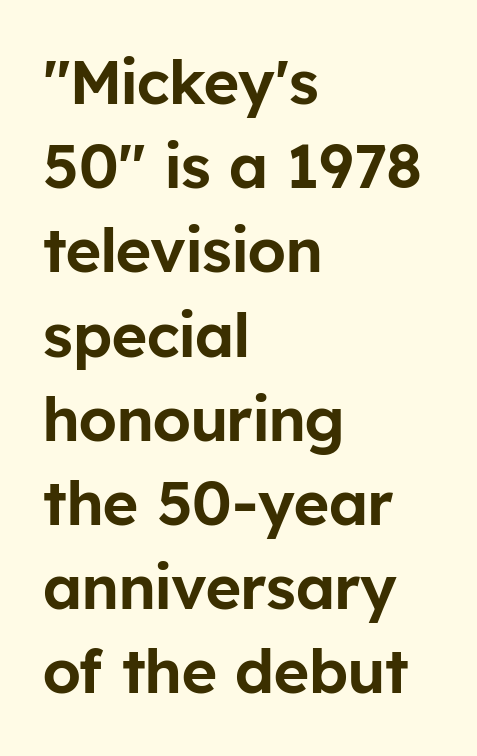
{"serif": "no", "italic": "no", "width": "normal", "stroke_contrast": "low", "x_height": "medium", "monospaced": "no", "underline": "no", "align": "left", "line_spacing": "normal", "line_spacing_ratio": 1.38, "letter_spacing": "normal", "letter_spacing_em": 0.0, "glyph_px": 61}
